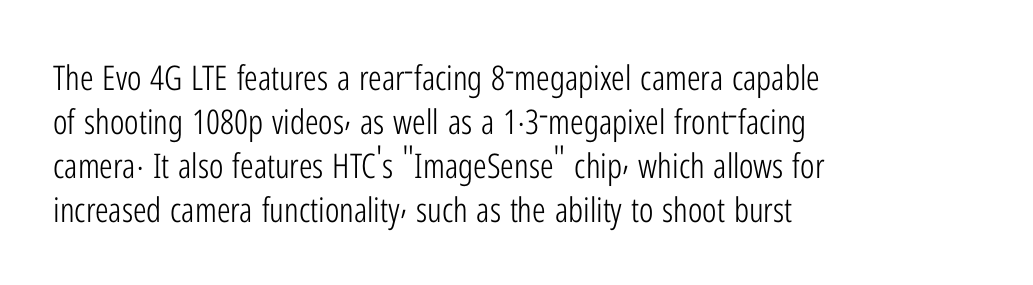
{"serif": "no", "italic": "no", "bold": "no", "weight": "light", "width": "condensed", "stroke_contrast": "low", "x_height": "medium", "monospaced": "no", "underline": "no", "align": "left", "line_spacing": "normal", "line_spacing_ratio": 1.29, "letter_spacing": "normal", "letter_spacing_em": 0.0, "glyph_px": 34}
